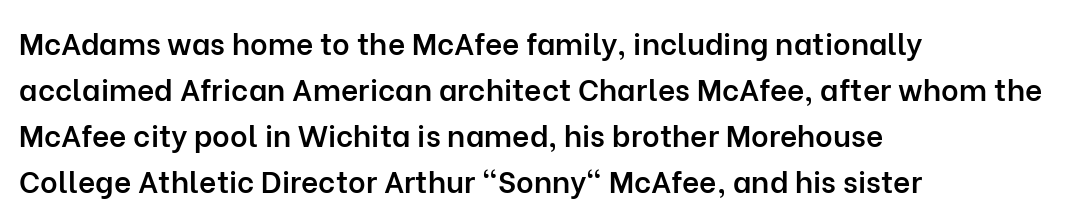
{"serif": "no", "italic": "no", "bold": "semi", "weight": "semibold", "width": "normal", "stroke_contrast": "low", "x_height": "medium", "monospaced": "no", "underline": "no", "align": "left", "line_spacing": "normal", "line_spacing_ratio": 1.53, "letter_spacing": "normal", "letter_spacing_em": 0.0, "glyph_px": 30}
